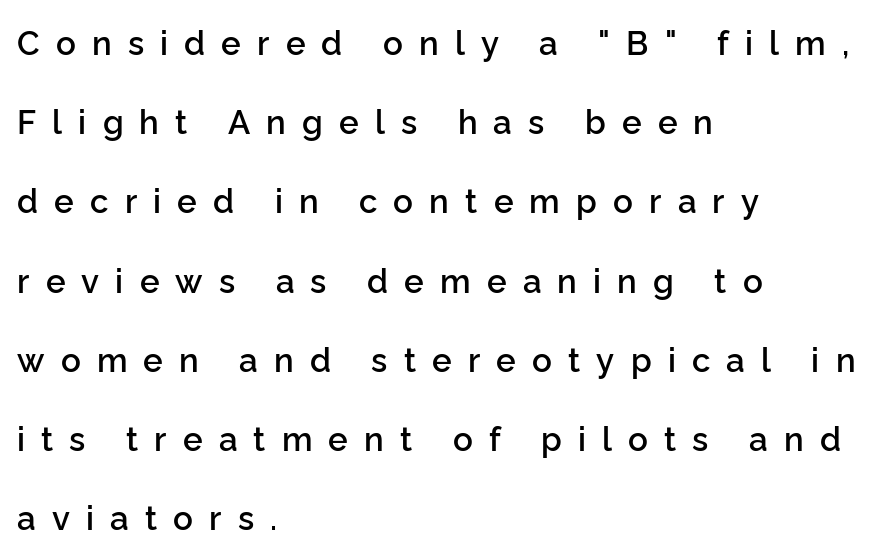
Are there feet on the stems? There aren't — it's a sans. Summary of vertical rhythm: relaxed, with wide interline spacing. Short and long lines alike share a common starting point at left. Note the varied advance widths — an 'i' is clearly narrower than an 'm'. The letters stand straight up with perfectly vertical stems.
